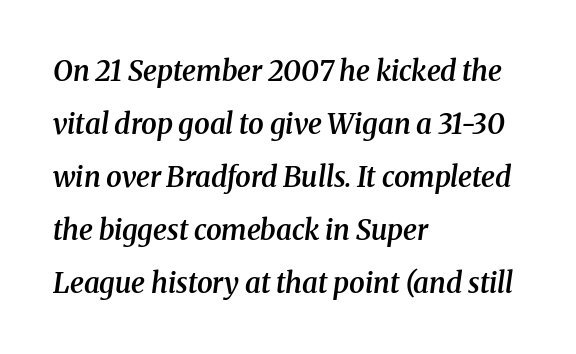
{"serif": "yes", "italic": "yes", "lean": "right", "slant_degrees": 8, "bold": "semi", "weight": "semibold", "width": "normal", "stroke_contrast": "medium", "x_height": "medium", "monospaced": "no", "underline": "no", "align": "left", "line_spacing_ratio": 1.89, "letter_spacing": "normal", "letter_spacing_em": 0.0, "glyph_px": 28}
